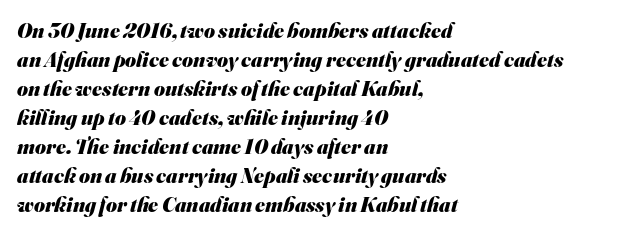
The image shows 21 px bold type; set left-aligned, normal line spacing (1.38x), normal letter spacing, not underlined.
